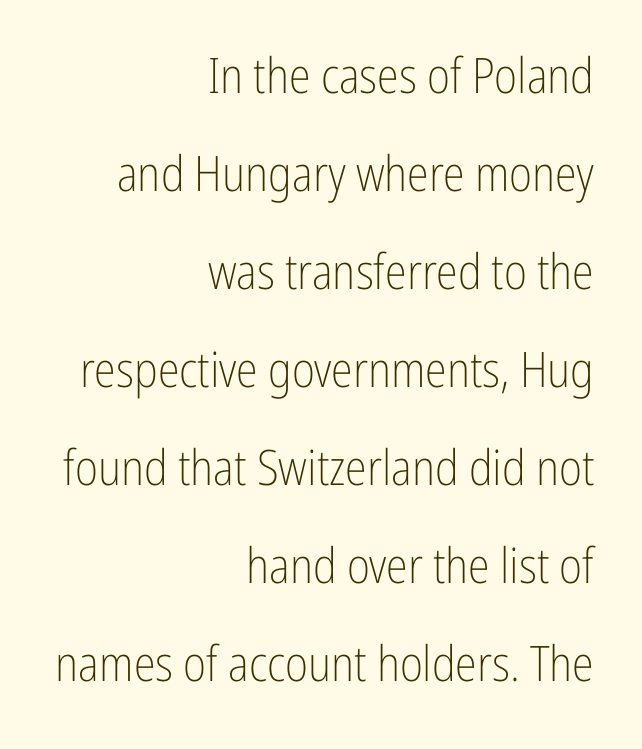
{"serif": "no", "italic": "no", "bold": "no", "weight": "light", "width": "condensed", "stroke_contrast": "low", "x_height": "medium", "monospaced": "no", "underline": "no", "align": "right", "line_spacing": "loose", "line_spacing_ratio": 2.0, "letter_spacing": "normal", "letter_spacing_em": 0.0, "glyph_px": 49}
